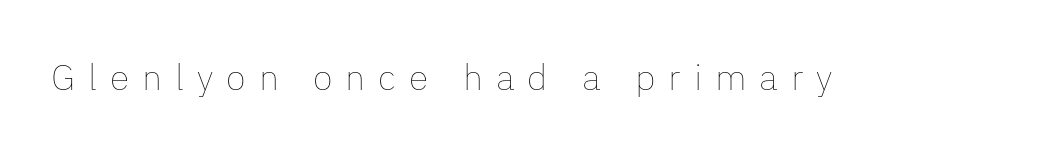
Posture: straight, roman, zero tilt. Tracking here is generous; glyphs stand well apart from one another. This rendering features lettering with no underline. You could not count columns in this text — the font is proportionally spaced. Stems here are at most as thick as an everyday book face.
